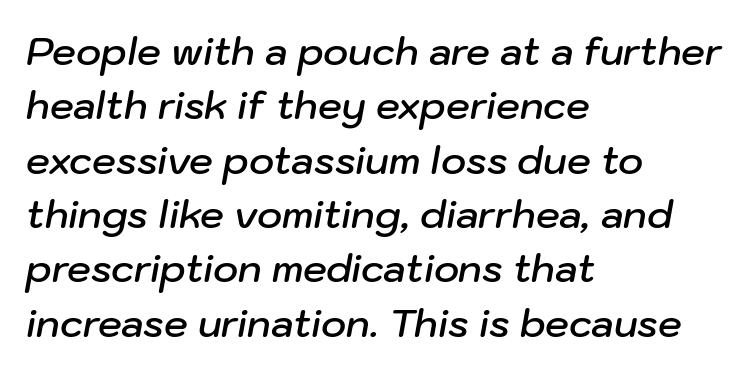
Q: Is the text bold? A: Semi-bold.
Q: Is the text italic (slanted)? A: Yes, it leans right by about 10 degrees.
Q: Is the text underlined? A: No.
Q: How is the paragraph aligned? A: Left-aligned.
Q: Is the spacing between letters normal or unusually wide? A: Normal.
Q: Is the spacing between lines tight, normal or loose? A: Normal.
Q: Width (condensed, normal, or wide)? A: Normal.
Q: Stroke contrast? A: Low.
Q: x-height? A: Medium.
Q: Monospaced? A: No.
